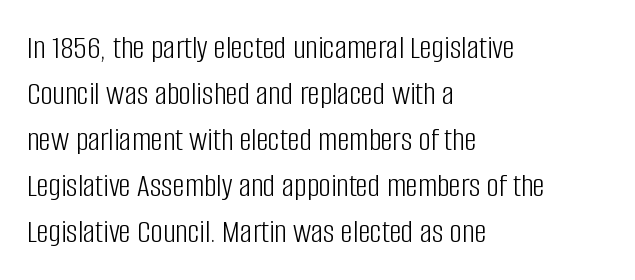
{"serif": "no", "italic": "no", "bold": "no", "weight": "light", "width": "condensed", "stroke_contrast": "low", "x_height": "large", "monospaced": "no", "underline": "no", "align": "left", "line_spacing": "normal", "line_spacing_ratio": 1.35, "letter_spacing": "normal", "letter_spacing_em": 0.0, "glyph_px": 34}
